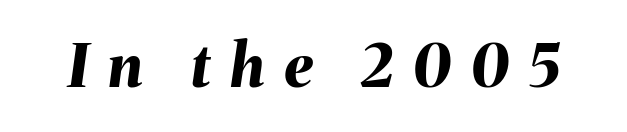
The passage shown is typed in a proportional face where columns would drift. The passage shown has open, widely tracked lettering throughout. The space beneath each line is pristine and unruled. Would a proofreader flag this as italicized? Yes. The letters are bold, with thick, heavy strokes.
